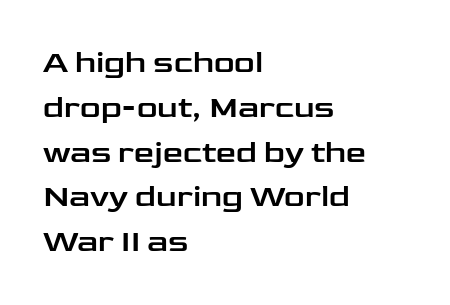
The rendering keeps characters at their native spacing. The letters advance in unequal steps, a hallmark of proportional type. The space beneath each line is pristine and unruled. Examine the stroke ends and you'll find no serifs.
